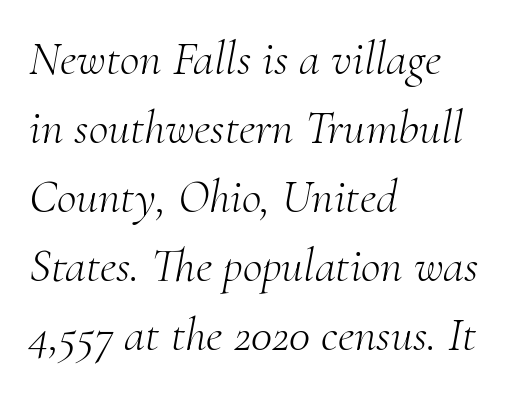
Heft: none added — not bold. The designer went with a serif here, giving each stem small feet. Students, note that the glyphs here touch the page at normal intervals. These lines are rendered in a variable-pitch font. Decoration check: the copy has no underline.
